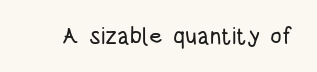
Q: Is the text italic (slanted)? A: No, it is upright.
Q: Is the text underlined? A: No.
Q: Is the spacing between letters normal or unusually wide? A: Normal.
